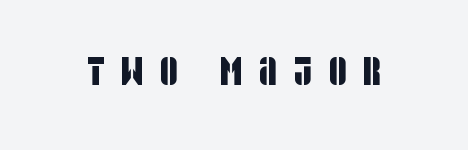
{"serif": "no", "width": "condensed", "stroke_contrast": "low", "x_height": "large", "monospaced": "no", "underline": "no", "letter_spacing": "wide", "letter_spacing_em": 0.43, "glyph_px": 39}
